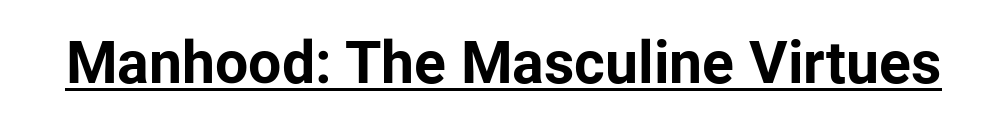
Q: Is the text bold? A: Yes.
Q: Is the text italic (slanted)? A: No, it is upright.
Q: Is the typeface a serif or a sans-serif typeface? A: Sans-serif.
Q: Is the text underlined? A: Yes.
Q: Is the spacing between letters normal or unusually wide? A: Normal.
Q: Width (condensed, normal, or wide)? A: Normal.
Q: Stroke contrast? A: Low.
Q: x-height? A: Medium.
Q: Monospaced? A: No.
